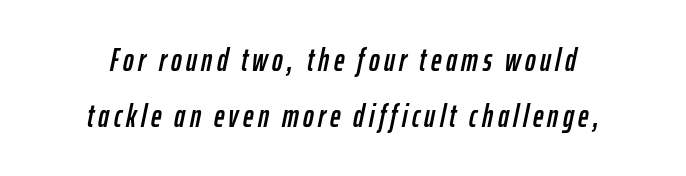
Character widths vary here, with narrow letters taking less room than wide ones. It's the slanting kind of type. Centered paragraph, ragged on both sides. Plain, unruled lines of type.
